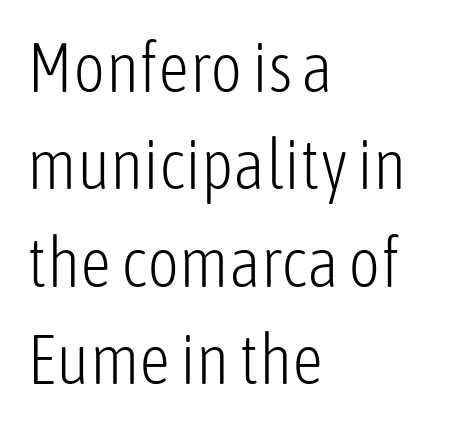
The image shows 69 px light, condensed sans-serif type, upright; set left-aligned, normal line spacing (1.41x), normal letter spacing, not underlined; low stroke contrast and a medium x-height.
